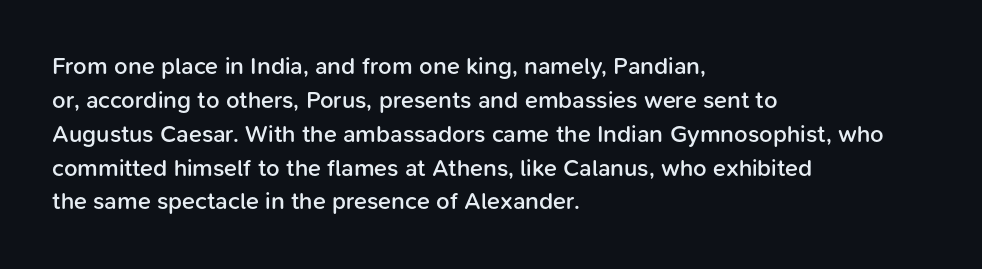
{"italic": "no", "bold": "semi", "underline": "no", "align": "left", "line_spacing": "normal", "line_spacing_ratio": 1.41, "letter_spacing": "normal", "letter_spacing_em": 0.0, "glyph_px": 24}
